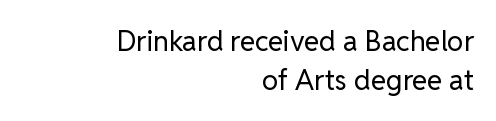
The image shows 28 px regular-weight sans-serif type, upright; set right-aligned, normal line spacing (1.39x), normal letter spacing, not underlined; low stroke contrast and a medium x-height.
